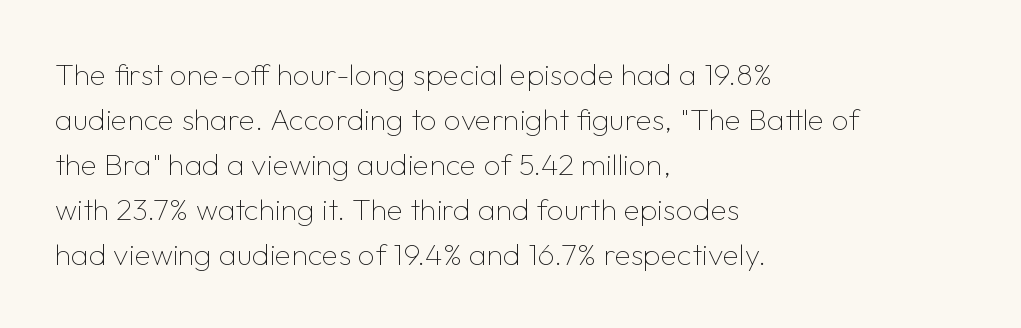
The image shows 30 px thin sans-serif type, upright; set left-aligned, normal line spacing (1.5x), normal letter spacing, not underlined; low stroke contrast and a medium x-height.
